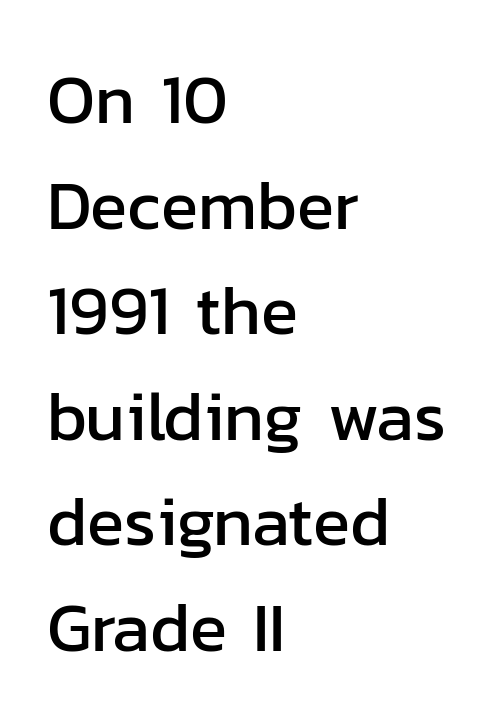
{"serif": "no", "italic": "no", "width": "normal", "stroke_contrast": "low", "x_height": "medium", "monospaced": "no", "underline": "no", "align": "left", "line_spacing": "normal", "line_spacing_ratio": 1.53, "letter_spacing": "normal", "letter_spacing_em": 0.0, "glyph_px": 69}
